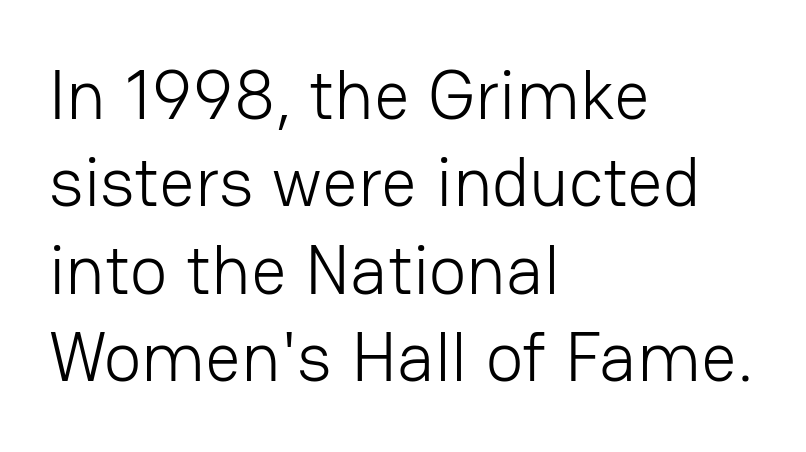
This sample is left-justified, so line endings fall wherever the words run out. In terms of leading, this rendering sits right in the middle. Here the designer chose a conventional face with non-uniform glyph widths. The designer went with a sans here, leaving each stem footless. There is no visible air inserted between adjacent glyphs.
